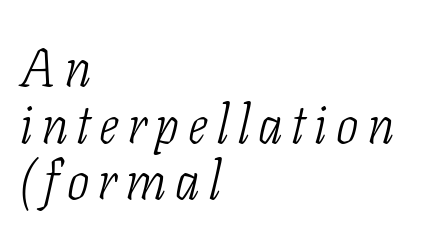
Horizontal bands of white between lines are thin slivers. The typesetting does not lean heavy: it is not bold. Proportional: the letters do not fall into vertical columns. The rendering shows small feet on the letterforms — a serif design. The space beneath each line is pristine and unruled. Notice how the stems are inclined rather than vertical — that's the hallmark of italics.
